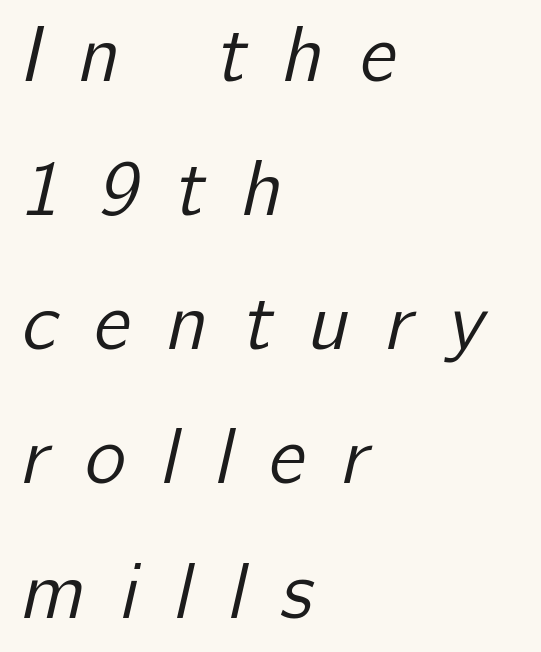
{"serif": "no", "bold": "no", "weight": "regular", "width": "normal", "stroke_contrast": "low", "x_height": "medium", "monospaced": "no", "underline": "no", "align": "left", "line_spacing_ratio": 1.72, "letter_spacing": "wide", "letter_spacing_em": 0.46, "glyph_px": 78}
